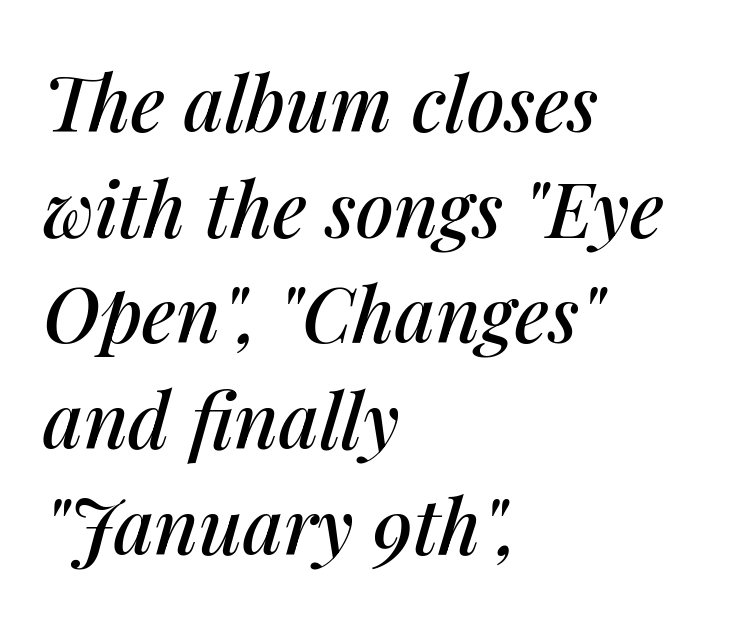
{"italic": "yes", "lean": "right", "slant_degrees": 14, "width": "normal", "stroke_contrast": "medium", "x_height": "medium", "monospaced": "no", "underline": "no", "align": "left", "line_spacing": "normal", "line_spacing_ratio": 1.39, "letter_spacing": "normal", "letter_spacing_em": 0.0, "glyph_px": 76}
